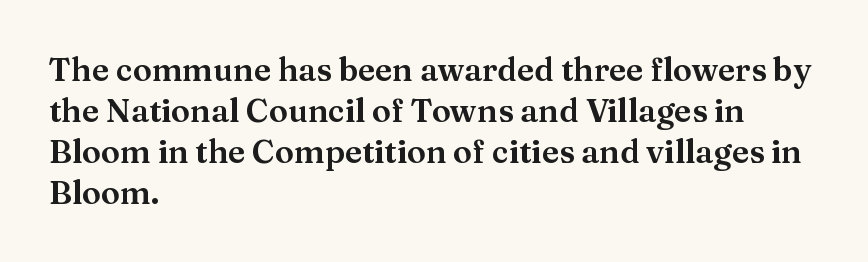
{"serif": "yes", "italic": "no", "width": "normal", "stroke_contrast": "medium", "x_height": "medium", "monospaced": "no", "underline": "no", "align": "left", "line_spacing": "normal", "line_spacing_ratio": 1.28, "letter_spacing": "normal", "letter_spacing_em": 0.0, "glyph_px": 32}
